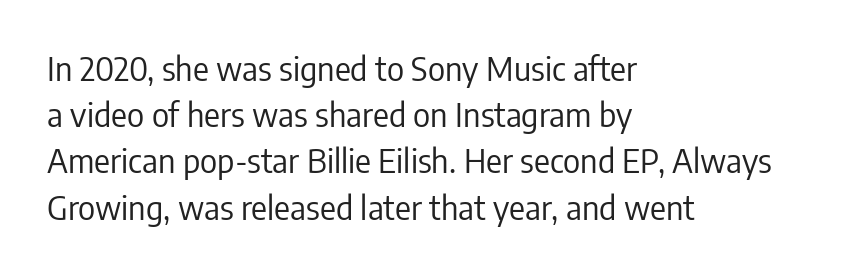
{"serif": "no", "italic": "no", "bold": "no", "weight": "regular", "width": "condensed", "stroke_contrast": "low", "x_height": "medium", "monospaced": "no", "underline": "no", "align": "left", "line_spacing": "normal", "line_spacing_ratio": 1.4, "letter_spacing": "normal", "letter_spacing_em": 0.0, "glyph_px": 33}
